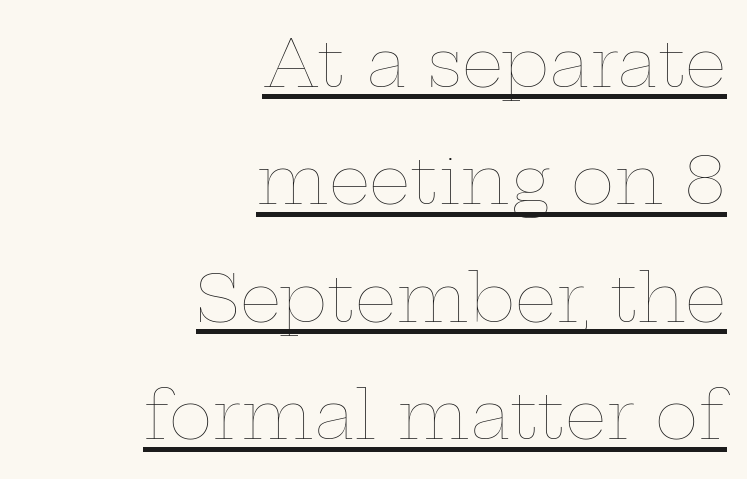
Q: Is the text bold? A: No.
Q: Is the text italic (slanted)? A: No, it is upright.
Q: Is the text underlined? A: Yes.
Q: How is the paragraph aligned? A: Right-aligned.
Q: Is the spacing between letters normal or unusually wide? A: Normal.
Q: Width (condensed, normal, or wide)? A: Wide.
Q: Stroke contrast? A: Low.
Q: x-height? A: Medium.
Q: Monospaced? A: No.
